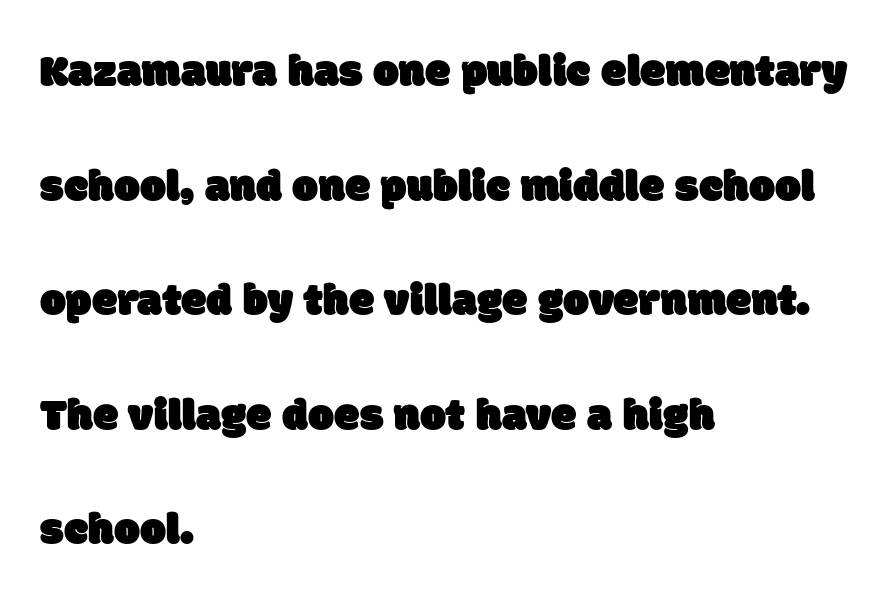
{"serif": "no", "width": "normal", "stroke_contrast": "low", "x_height": "large", "monospaced": "no", "underline": "no", "align": "left", "line_spacing": "loose", "line_spacing_ratio": 2.49, "letter_spacing": "normal", "letter_spacing_em": 0.0, "glyph_px": 46}
